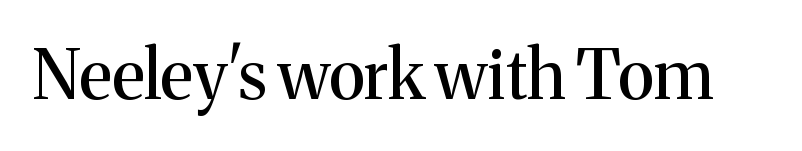
Are there feet on the stems? There are — it's a serif. The letterforms sit shoulder to shoulder at normal distance. Every stem runs plumb, perpendicular to the baseline. You could not count columns in this text — the font is proportionally spaced. Glance below the letters and you will spot only blank space.
